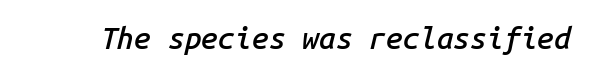
Q: Is the text bold? A: Semi-bold.
Q: Is the text italic (slanted)? A: Yes, it leans right by about 14 degrees.
Q: Is the text underlined? A: No.
Q: Is the spacing between letters normal or unusually wide? A: Normal.
Q: Width (condensed, normal, or wide)? A: Normal.
Q: Stroke contrast? A: Low.
Q: x-height? A: Medium.
Q: Monospaced? A: Yes.
